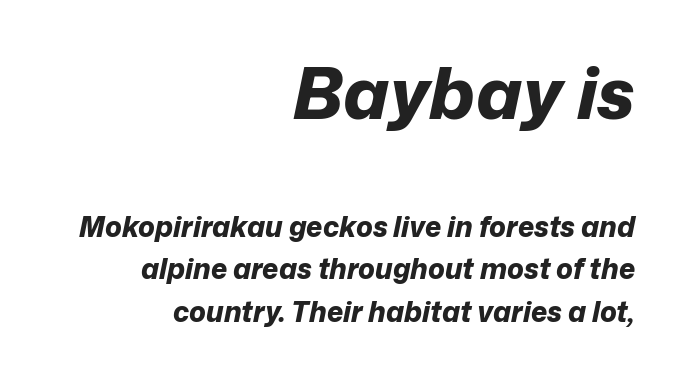
Q: Is the text bold? A: Yes.
Q: Is the text italic (slanted)? A: Yes, it leans right by about 12 degrees.
Q: Is the text underlined? A: No.
Q: How is the paragraph aligned? A: Right-aligned.
Q: Is the spacing between letters normal or unusually wide? A: Normal.
Q: Is the spacing between lines tight, normal or loose? A: Normal.
Q: Which block of text is set in a larger size, the first (top) or the second (bottom)? A: The first (top) one.
Q: Width (condensed, normal, or wide)? A: Normal.
Q: Stroke contrast? A: Low.
Q: x-height? A: Medium.
Q: Monospaced? A: No.
